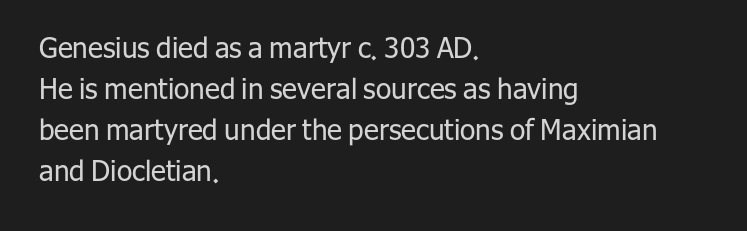
Q: Is the text bold? A: No.
Q: Is the text italic (slanted)? A: No, it is upright.
Q: Is the typeface a serif or a sans-serif typeface? A: Sans-serif.
Q: Is the text underlined? A: No.
Q: How is the paragraph aligned? A: Left-aligned.
Q: Is the spacing between letters normal or unusually wide? A: Normal.
Q: Is the spacing between lines tight, normal or loose? A: Normal.
Q: Width (condensed, normal, or wide)? A: Normal.
Q: Stroke contrast? A: Low.
Q: x-height? A: Medium.
Q: Monospaced? A: No.
